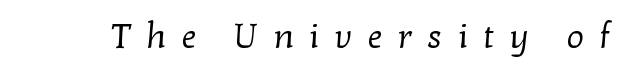
Q: Is the text bold? A: No.
Q: Is the typeface a serif or a sans-serif typeface? A: Serif.
Q: Is the text underlined? A: No.
Q: Is the spacing between letters normal or unusually wide? A: Unusually wide.
Q: Width (condensed, normal, or wide)? A: Normal.
Q: Stroke contrast? A: Low.
Q: x-height? A: Medium.
Q: Monospaced? A: No.
